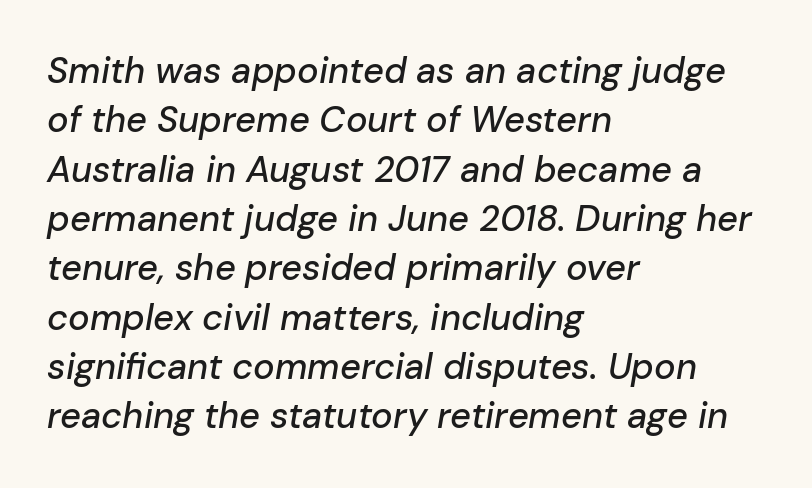
{"italic": "yes", "lean": "right", "slant_degrees": 10, "width": "normal", "stroke_contrast": "low", "x_height": "medium", "monospaced": "no", "underline": "no", "align": "left", "line_spacing": "normal", "line_spacing_ratio": 1.37, "letter_spacing": "normal", "letter_spacing_em": 0.0, "glyph_px": 36}
